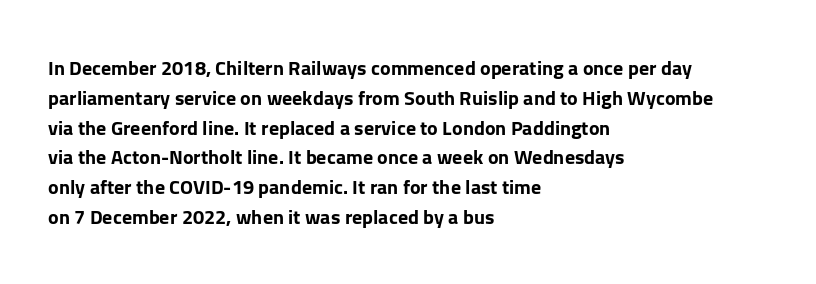
The image shows 20 px bold type, upright; set left-aligned, normal line spacing (1.49x), normal letter spacing, not underlined.
